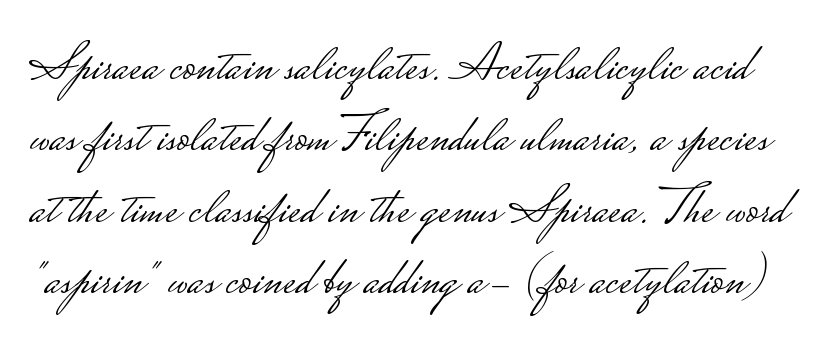
{"serif": "no", "bold": "no", "weight": "light", "width": "wide", "stroke_contrast": "low", "monospaced": "no", "underline": "no", "line_spacing": "normal", "line_spacing_ratio": 1.32, "letter_spacing": "normal", "letter_spacing_em": 0.0, "glyph_px": 54}
